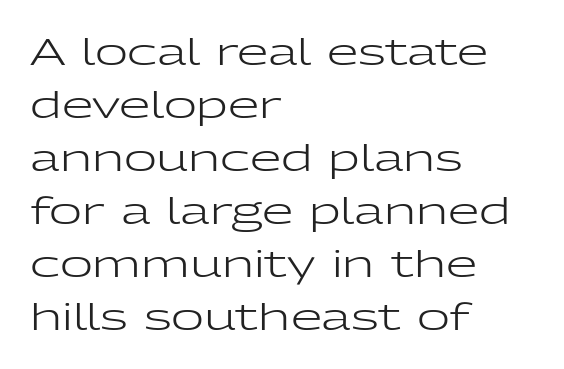
Q: Is the text bold? A: No.
Q: Is the text italic (slanted)? A: No, it is upright.
Q: Is the typeface a serif or a sans-serif typeface? A: Sans-serif.
Q: Is the text underlined? A: No.
Q: How is the paragraph aligned? A: Left-aligned.
Q: Is the spacing between letters normal or unusually wide? A: Normal.
Q: Is the spacing between lines tight, normal or loose? A: Normal.
Q: Width (condensed, normal, or wide)? A: Wide.
Q: Stroke contrast? A: Low.
Q: x-height? A: Medium.
Q: Monospaced? A: No.
